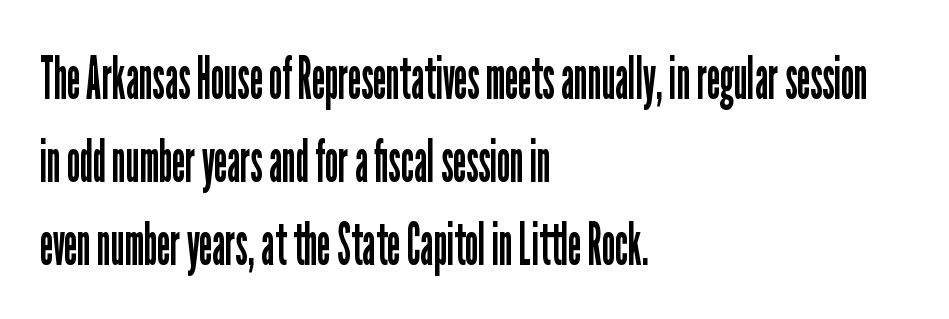
Q: Is the text bold? A: No.
Q: Is the text italic (slanted)? A: No, it is upright.
Q: Is the typeface a serif or a sans-serif typeface? A: Sans-serif.
Q: Is the text underlined? A: No.
Q: How is the paragraph aligned? A: Left-aligned.
Q: Is the spacing between letters normal or unusually wide? A: Normal.
Q: Is the spacing between lines tight, normal or loose? A: Normal.
Q: Width (condensed, normal, or wide)? A: Condensed.
Q: Stroke contrast? A: Low.
Q: x-height? A: Medium.
Q: Monospaced? A: No.
